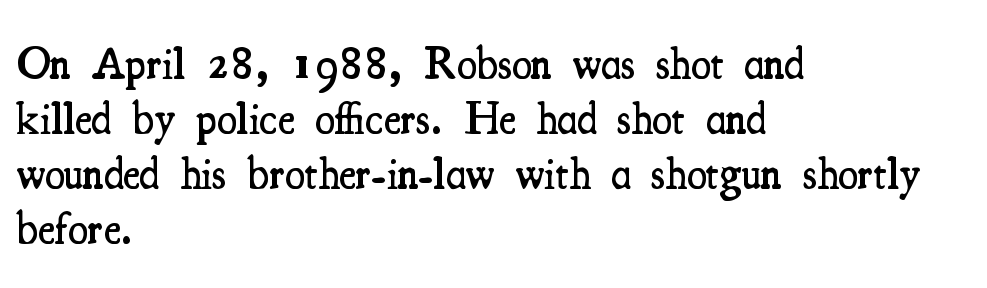
The image shows 45 px semibold, condensed serif type, upright; set left-aligned, line spacing 1.22x, normal letter spacing, not underlined; medium stroke contrast and a small x-height.
